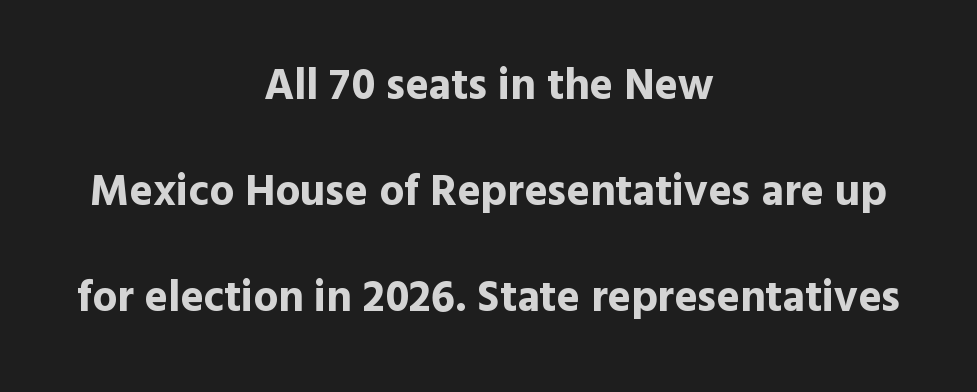
The image shows 44 px bold sans-serif type, upright; set centered, loose line spacing (2.41x), normal letter spacing, not underlined; a medium x-height.
